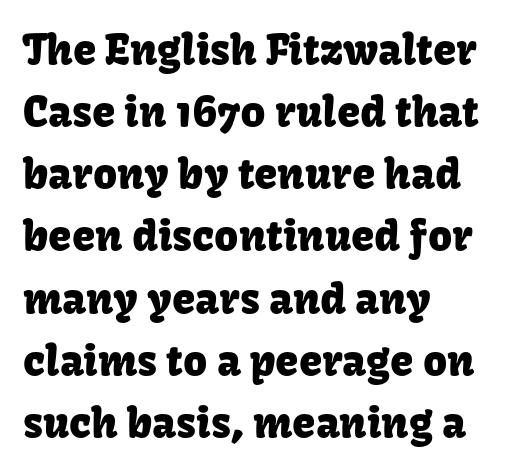
The image shows 42 px sans-serif type, upright; set left-aligned, normal line spacing (1.48x), normal letter spacing, not underlined; low stroke contrast and a medium x-height.
